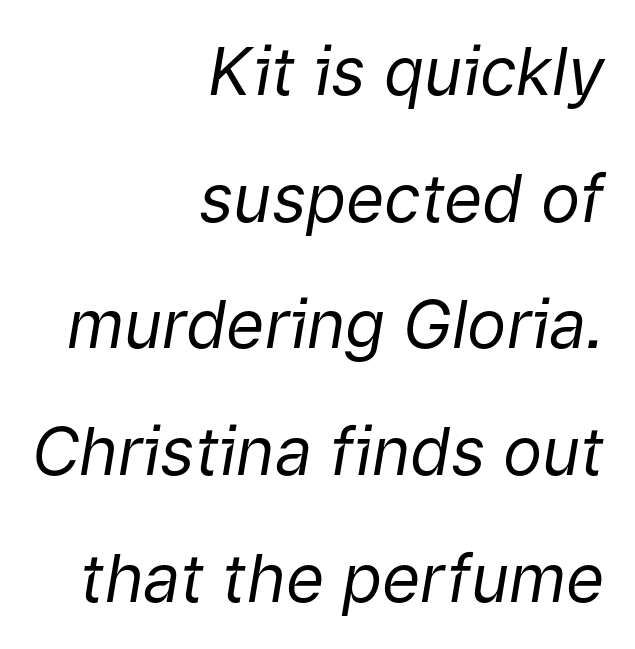
Is the block centered? No — it sits flush against the right margin. In terms of leading, this rendering errs on the spacious side. Each word holds together tightly as a unit, with standard inter-letter gaps. The area under the type is left untouched. The face used here has a pronounced slope to its letters. These lines are rendered in a variable-pitch font.
